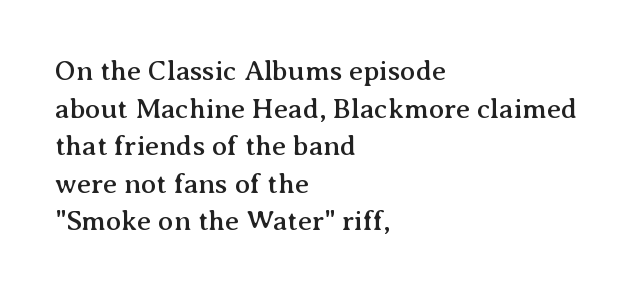
{"serif": "yes", "italic": "no", "width": "normal", "stroke_contrast": "medium", "x_height": "medium", "monospaced": "no", "underline": "no", "align": "left", "line_spacing": "normal", "line_spacing_ratio": 1.34, "letter_spacing": "normal", "letter_spacing_em": 0.0, "glyph_px": 28}
